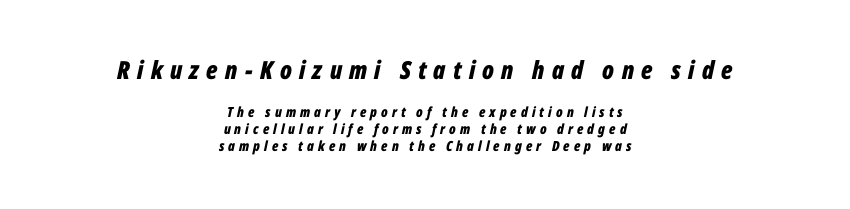
Q: Is the text bold? A: Yes.
Q: Is the text italic (slanted)? A: Yes, it leans right by about 12 degrees.
Q: Is the text underlined? A: No.
Q: How is the paragraph aligned? A: Centered.
Q: Is the spacing between letters normal or unusually wide? A: Unusually wide.
Q: Which block of text is set in a larger size, the first (top) or the second (bottom)? A: The first (top) one.
